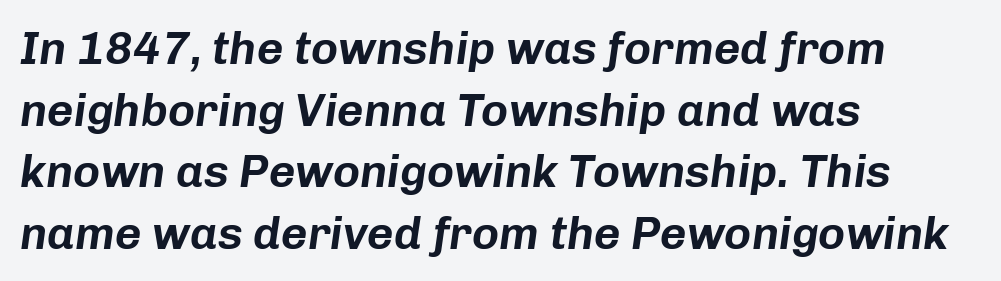
Caption: multi-line text, flush left, ragged right. Interline gaps are of average width in this sample. Between one letter and the next there's only the usual sliver of space. In terms of posture, this sample is oblique. Each row of text sits above clean, open space.
